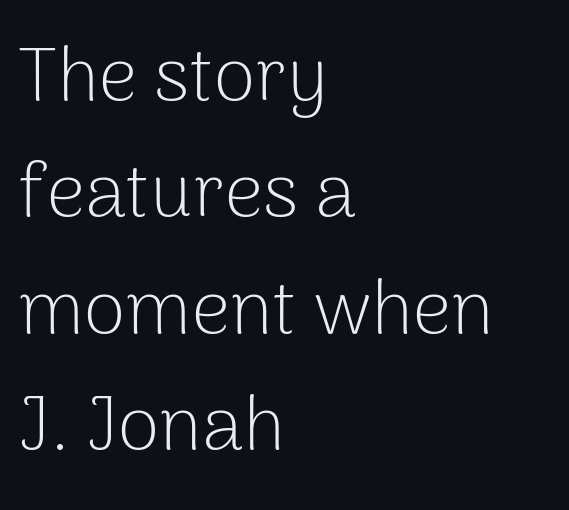
{"serif": "no", "italic": "no", "bold": "no", "weight": "light", "width": "normal", "stroke_contrast": "low", "x_height": "medium", "monospaced": "no", "underline": "no", "align": "left", "line_spacing": "normal", "line_spacing_ratio": 1.53, "letter_spacing": "normal", "letter_spacing_em": 0.0, "glyph_px": 76}
